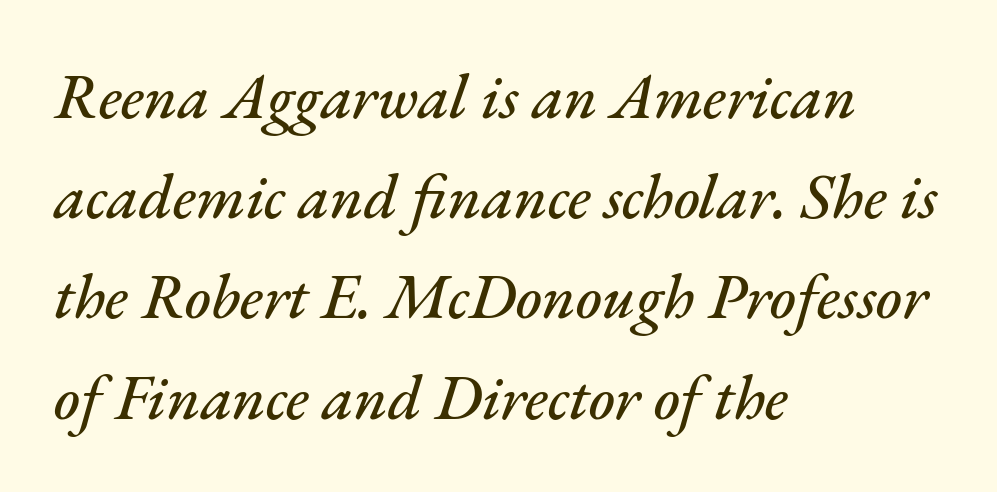
Notice how the stems are inclined rather than vertical — that's the hallmark of italics. How are the letters spaced? Ordinarily, with no added tracking. Does the leading feel generous? No, just average. Looks like regular typesetting: each glyph gets only the width it needs. Horizontal alignment here is leftward, the default for most running prose.
